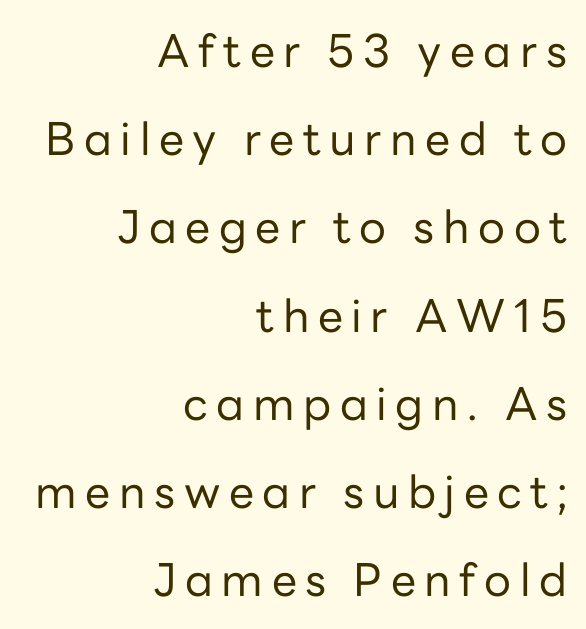
Honestly, the rows look like they've been pulled way apart. A quiet, ordinary-to-light weight characterises the typeface. Unmarked baselines from the first word to the last. These lines were composed using upright roman letters. Leftover space on each line is placed entirely before the opening word.
